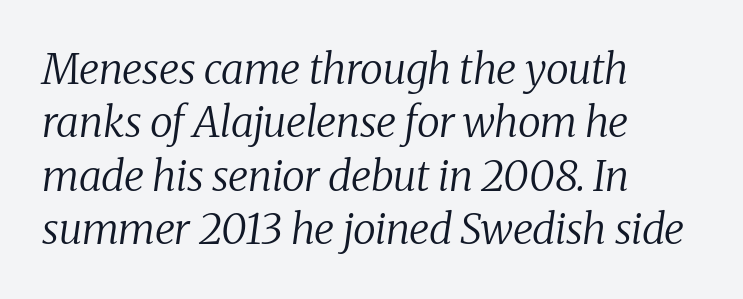
Evenly set lines give the paragraph a standard silhouette. Small tapered or slab feet sit at the stroke ends, so this counts as serif. Is the type slanted? Yes — the strokes lean at a clear angle. Standard letterfit; no display-style spreading of the glyphs. The typeface has the unassuming heft of standard copy or less.
